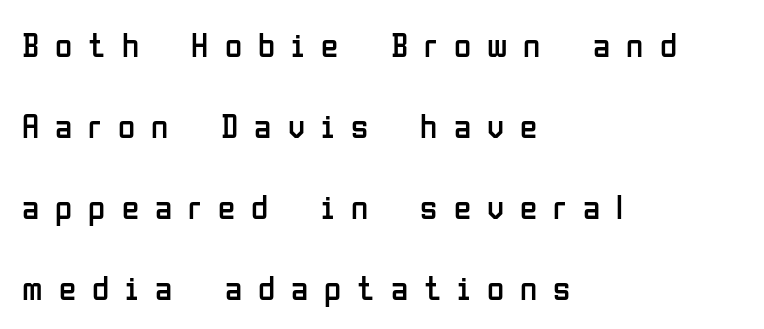
The font family rendered here belongs to the sans-serif group. The typesetter chose a ragged-right arrangement here. Students, observe: this is what heavily led, spacious text looks like. This reads as an unemphasized weight, regular at the heaviest.
